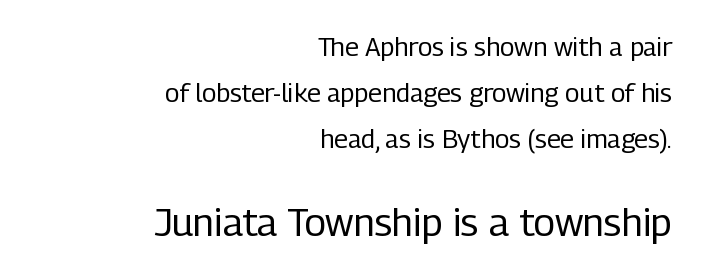
Q: Is the text bold? A: No.
Q: Is the text italic (slanted)? A: No, it is upright.
Q: Is the typeface a serif or a sans-serif typeface? A: Sans-serif.
Q: Is the text underlined? A: No.
Q: How is the paragraph aligned? A: Right-aligned.
Q: Is the spacing between letters normal or unusually wide? A: Normal.
Q: Which block of text is set in a larger size, the first (top) or the second (bottom)? A: The second (bottom) one.
Q: Width (condensed, normal, or wide)? A: Condensed.
Q: Stroke contrast? A: Low.
Q: x-height? A: Medium.
Q: Monospaced? A: No.
